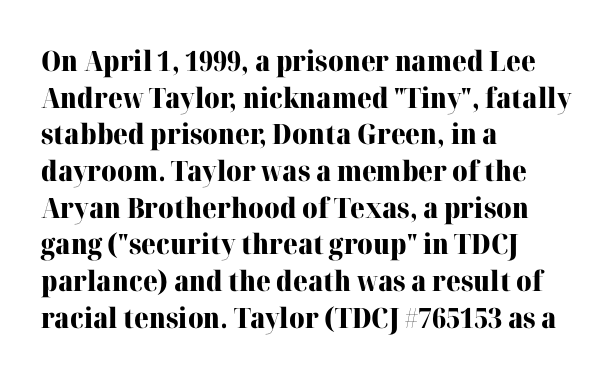
{"serif": "yes", "italic": "no", "bold": "yes", "weight": "heavy", "width": "normal", "stroke_contrast": "high", "x_height": "medium", "monospaced": "no", "underline": "no", "align": "left", "line_spacing": "normal", "line_spacing_ratio": 1.31, "letter_spacing": "normal", "letter_spacing_em": 0.0, "glyph_px": 28}
